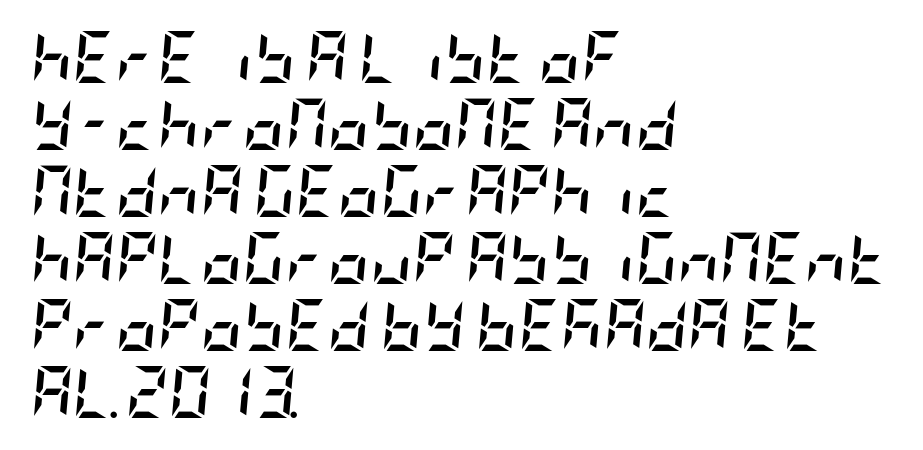
Q: Is the text bold? A: Yes.
Q: Is the text italic (slanted)? A: Yes, it leans right by about 5 degrees.
Q: Is the text underlined? A: No.
Q: How is the paragraph aligned? A: Left-aligned.
Q: Is the spacing between letters normal or unusually wide? A: Normal.
Q: Is the spacing between lines tight, normal or loose? A: Normal.
Q: Width (condensed, normal, or wide)? A: Condensed.
Q: Stroke contrast? A: Low.
Q: x-height? A: Large.
